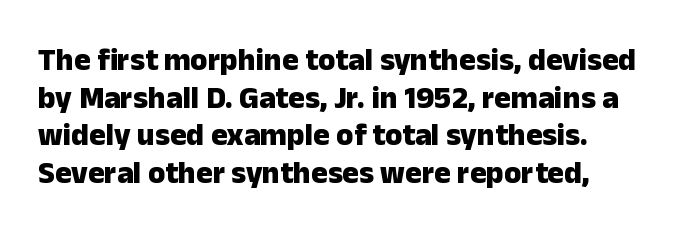
Q: Is the text bold? A: Yes.
Q: Is the text italic (slanted)? A: No, it is upright.
Q: Is the typeface a serif or a sans-serif typeface? A: Sans-serif.
Q: Is the text underlined? A: No.
Q: How is the paragraph aligned? A: Left-aligned.
Q: Is the spacing between letters normal or unusually wide? A: Normal.
Q: Width (condensed, normal, or wide)? A: Normal.
Q: Stroke contrast? A: Low.
Q: x-height? A: Medium.
Q: Monospaced? A: No.
